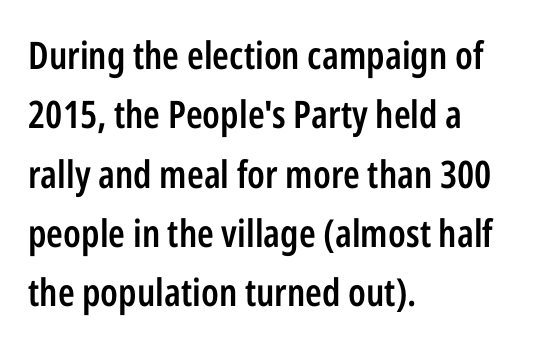
The image shows 38 px semibold, condensed sans-serif type, upright; set left-aligned, normal line spacing (1.56x), normal letter spacing, not underlined; low stroke contrast and a medium x-height.
